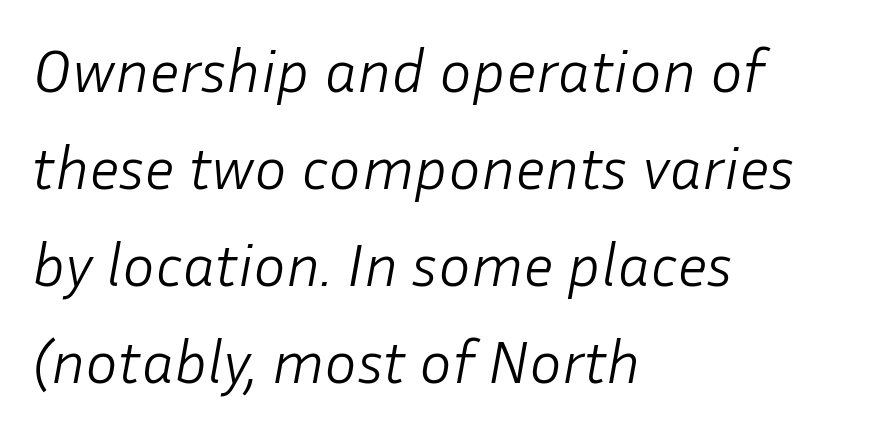
The image shows 61 px light type, italic (leaning right); set left-aligned, normal line spacing (1.59x), normal letter spacing, not underlined; low stroke contrast and a medium x-height.
